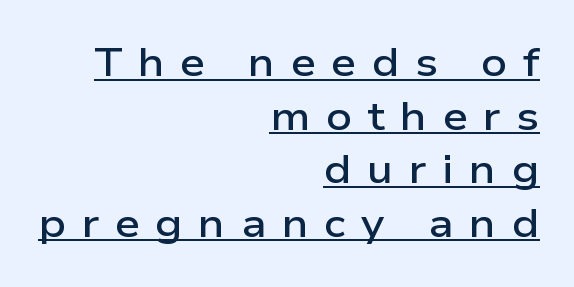
If you drew a line through each stem, it would be perfectly vertical. These lines sit exactly where default settings would place them. Think of a printed novel: that variable character pitch is what you see here. The string is rendered with underlining switched on. Look at the stroke-to-counter ratio: somewhat heavy, a semibold.
